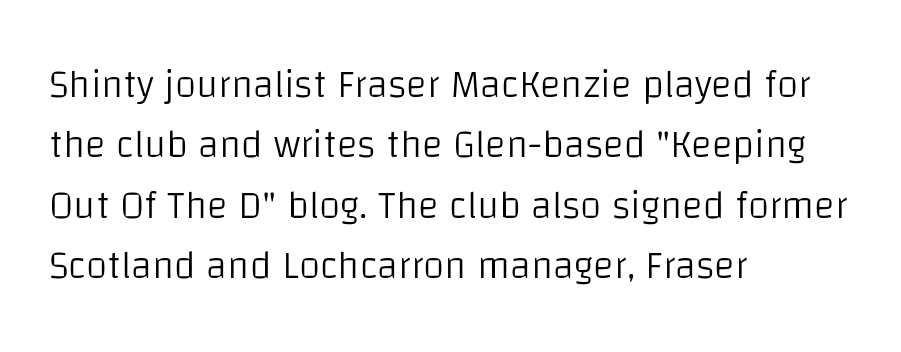
{"serif": "no", "italic": "no", "bold": "no", "weight": "light", "width": "normal", "stroke_contrast": "low", "x_height": "large", "monospaced": "no", "underline": "no", "align": "left", "line_spacing": "normal", "line_spacing_ratio": 1.55, "letter_spacing": "normal", "letter_spacing_em": 0.0, "glyph_px": 39}
